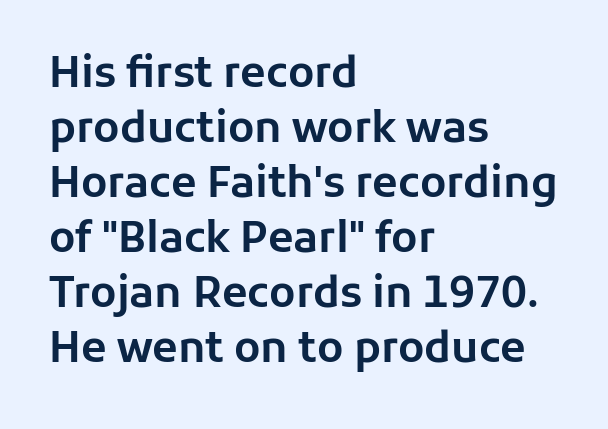
There is no visible air inserted between adjacent glyphs. Stroke terminals: plain, sans-serif. Vertically, the passage feels balanced, rows spaced as you'd expect. A typesetter would call this proportional, since set widths differ per character. The type sits square on the baseline with zero lean.
